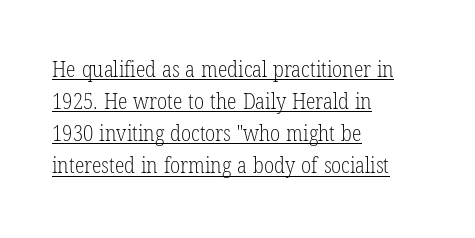
Q: Is the text bold? A: No.
Q: Is the text italic (slanted)? A: No, it is upright.
Q: Is the text underlined? A: Yes.
Q: How is the paragraph aligned? A: Left-aligned.
Q: Is the spacing between letters normal or unusually wide? A: Normal.
Q: Is the spacing between lines tight, normal or loose? A: Normal.
